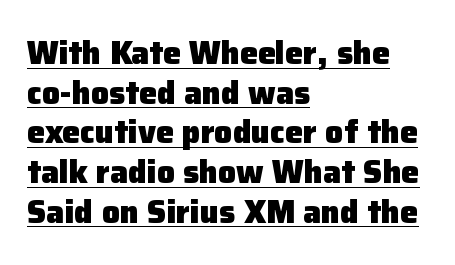
This sample has the flowing, uneven cadence of proportional lettering. Observe the ordinary spacing: letters are neighbours, not strangers. Notice how a bar underscores the lettering throughout. Grotesque or geometric, the face here clearly has no serifs.
